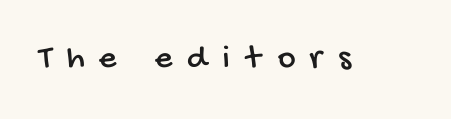
{"serif": "no", "width": "condensed", "stroke_contrast": "low", "x_height": "large", "monospaced": "no", "underline": "no", "letter_spacing": "wide", "letter_spacing_em": 0.44, "glyph_px": 34}
